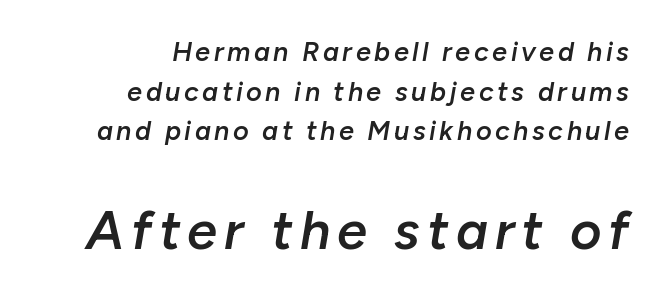
{"italic": "yes", "lean": "right", "slant_degrees": 10, "bold": "semi", "weight": "semibold", "width": "normal", "stroke_contrast": "low", "x_height": "medium", "monospaced": "no", "underline": "no", "align": "right", "line_spacing": "normal", "line_spacing_ratio": 1.47, "larger_block": "second", "size_ratio": 2.0, "glyph_px": 54}
